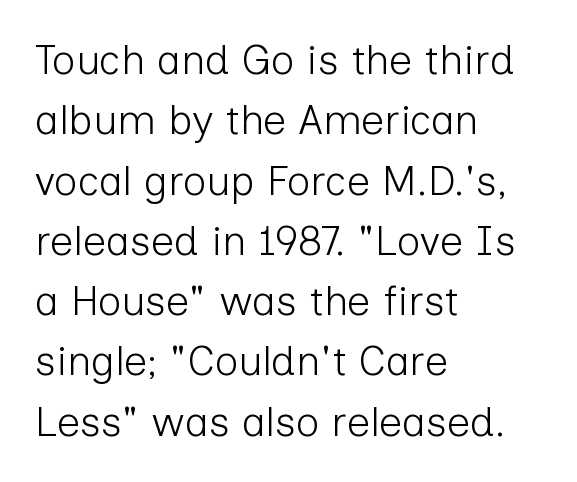
The zone under the glyphs is completely vacant. Serifs: no, the terminals of the letterforms are clean. The lettering stays uniformly vertical, giving the passage a roman look. Teacher's note: observe the even left margin — that is flush-left alignment.
